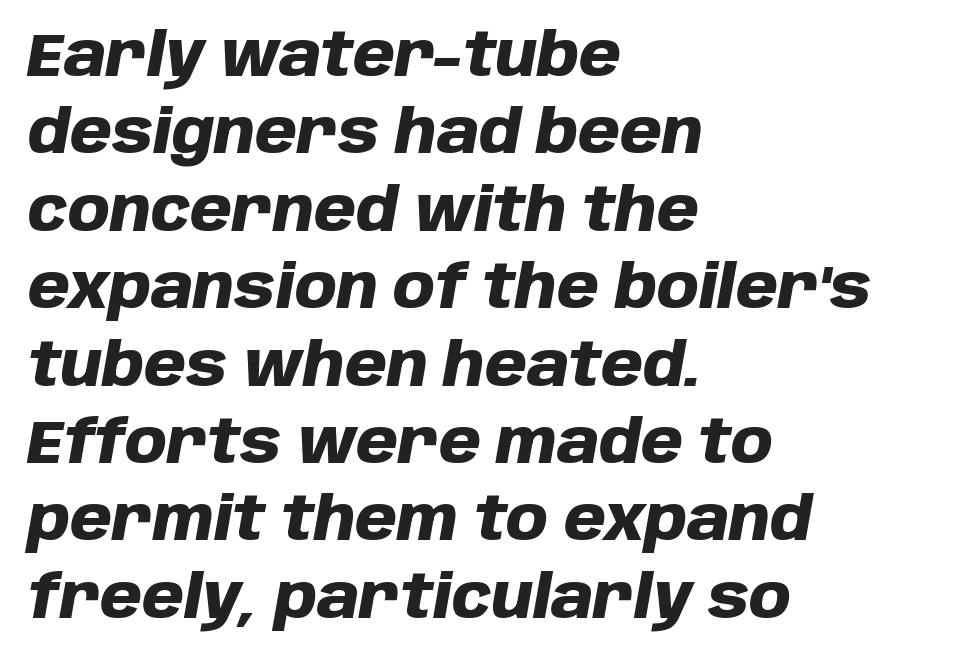
{"italic": "yes", "lean": "right", "slant_degrees": 10, "bold": "yes", "weight": "heavy", "width": "normal", "stroke_contrast": "low", "x_height": "large", "monospaced": "no", "underline": "no", "align": "left", "line_spacing": "normal", "line_spacing_ratio": 1.29, "letter_spacing": "normal", "letter_spacing_em": 0.0, "glyph_px": 60}
